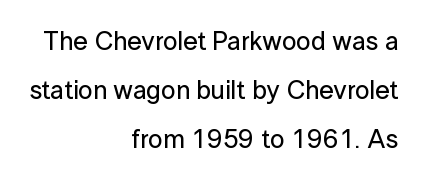
{"italic": "no", "underline": "no", "align": "right", "line_spacing_ratio": 1.88, "letter_spacing": "normal", "letter_spacing_em": 0.0, "glyph_px": 26}
